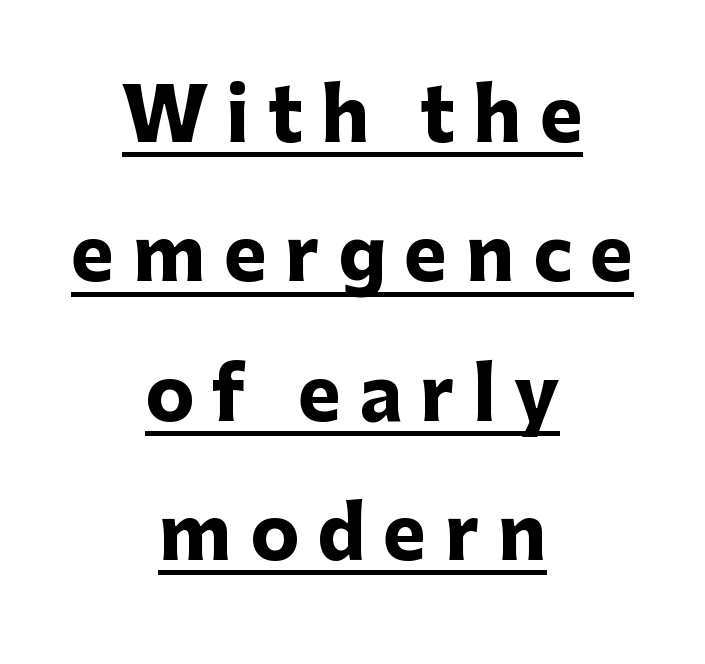
{"serif": "no", "italic": "no", "bold": "yes", "weight": "heavy", "width": "normal", "stroke_contrast": "low", "x_height": "medium", "monospaced": "no", "underline": "yes", "align": "center", "line_spacing": "loose", "line_spacing_ratio": 1.91, "letter_spacing": "wide", "letter_spacing_em": 0.25, "glyph_px": 73}
